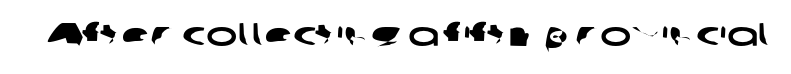
Q: Is the typeface a serif or a sans-serif typeface? A: Sans-serif.
Q: Is the text underlined? A: No.
Q: Is the spacing between letters normal or unusually wide? A: Normal.
Q: Width (condensed, normal, or wide)? A: Wide.
Q: Stroke contrast? A: Low.
Q: x-height? A: Medium.
Q: Monospaced? A: No.
